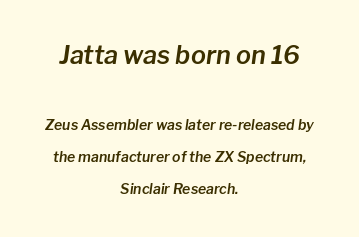
Rule under the text: the space is simply empty. Quick note: italic. Leftover space on each line is divided equally before and after the words. These lines keep a tight, regular rhythm from letter to letter. The line-height multiplier appears high, well above default.
